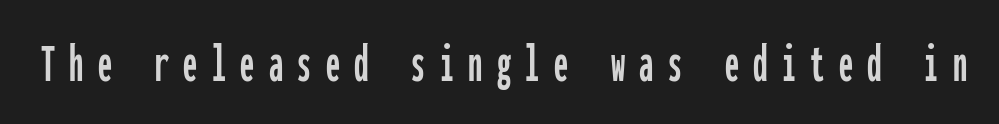
{"serif": "no", "italic": "no", "width": "condensed", "stroke_contrast": "low", "x_height": "medium", "monospaced": "yes", "underline": "no", "letter_spacing": "wide", "letter_spacing_em": 0.25, "glyph_px": 57}
